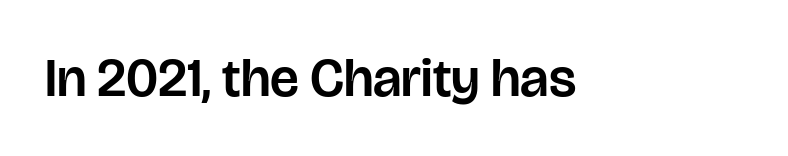
Q: Is the text italic (slanted)? A: No, it is upright.
Q: Is the typeface a serif or a sans-serif typeface? A: Sans-serif.
Q: Is the text underlined? A: No.
Q: Is the spacing between letters normal or unusually wide? A: Normal.
Q: Width (condensed, normal, or wide)? A: Normal.
Q: Stroke contrast? A: Low.
Q: x-height? A: Large.
Q: Monospaced? A: No.
